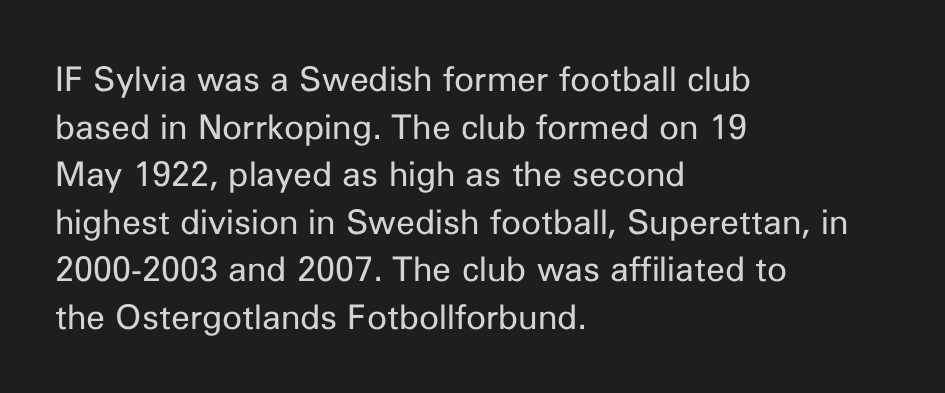
Check the space under the baseline: it is left empty. Weight: not bold — regular or lighter. Proportional: the letters do not fall into vertical columns. If you drew a line through each stem, it would be perfectly vertical. The letters sit at their default tracking, neither squeezed nor spread. Summary of vertical rhythm: regular, with standard interline spacing.
